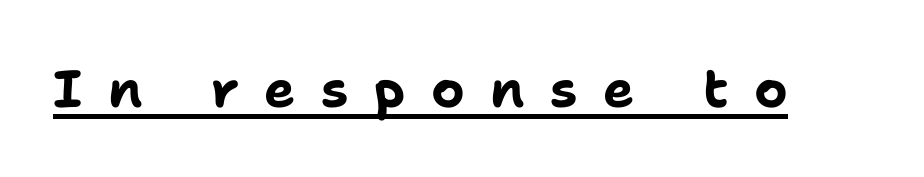
The image shows 52 px bold sans-serif type, upright; set unusually wide letter spacing (+0.49 em), underlined; low stroke contrast and a medium x-height.
